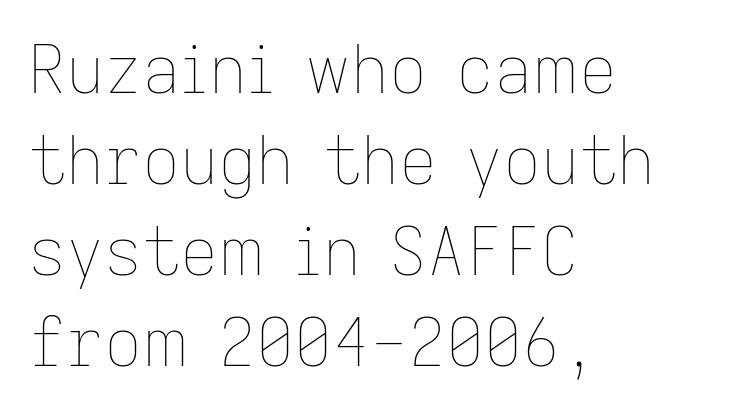
{"italic": "no", "bold": "no", "weight": "thin", "width": "normal", "stroke_contrast": "low", "x_height": "medium", "monospaced": "no", "underline": "no", "align": "left", "line_spacing": "normal", "line_spacing_ratio": 1.38, "letter_spacing": "normal", "letter_spacing_em": 0.0, "glyph_px": 66}
